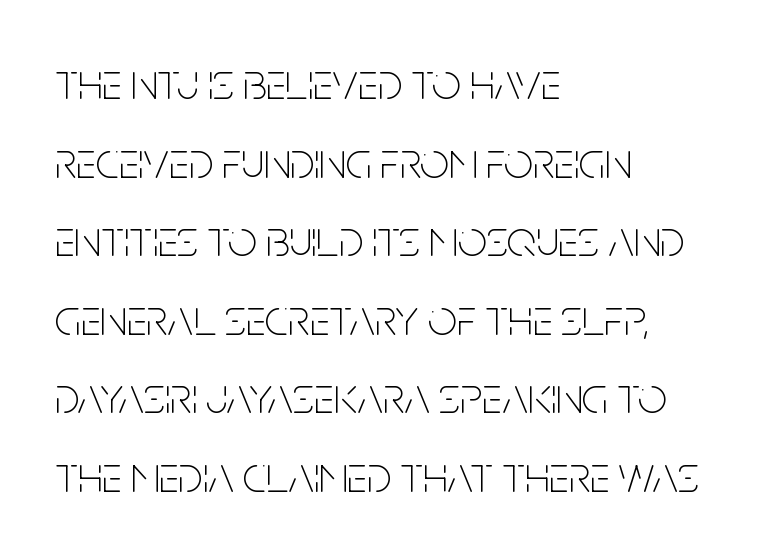
A quiet, ordinary-to-light weight characterises the typeface. Visually the block forms a straight wall on the left and a jagged coastline on the right. Looks like regular typesetting: each glyph gets only the width it needs. Unlike italic type, these characters show no tilt at all.
